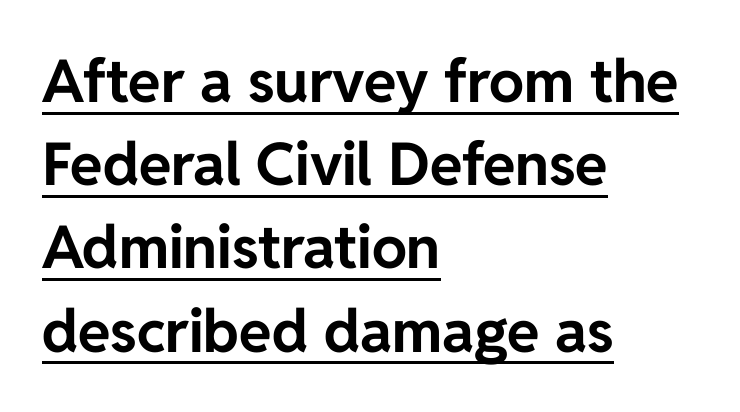
Compared with undecorated copy, this sample adds a rule below the words. No extra tracking has been applied to these lines. This is sans-serif lettering, the kind often seen on screens and signage. Horizontal alignment here is leftward, the default for most running prose.
